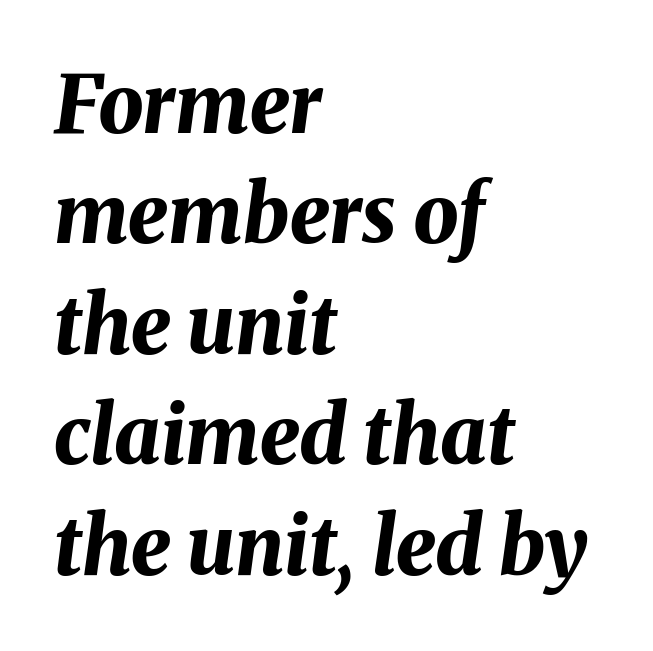
{"italic": "yes", "lean": "right", "slant_degrees": 8, "bold": "yes", "weight": "bold", "width": "normal", "stroke_contrast": "medium", "x_height": "medium", "monospaced": "no", "underline": "no", "align": "left", "line_spacing": "normal", "line_spacing_ratio": 1.38, "letter_spacing": "normal", "letter_spacing_em": 0.0, "glyph_px": 80}
